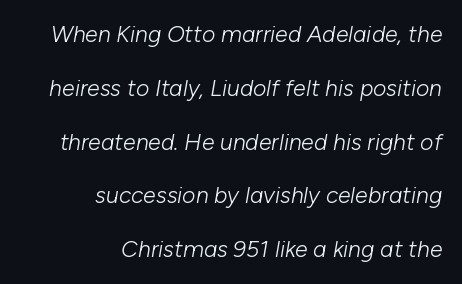
Q: Is the text bold? A: No.
Q: Is the text italic (slanted)? A: Yes, it leans right by about 10 degrees.
Q: Is the text underlined? A: No.
Q: How is the paragraph aligned? A: Right-aligned.
Q: Is the spacing between letters normal or unusually wide? A: Normal.
Q: Is the spacing between lines tight, normal or loose? A: Loose.
